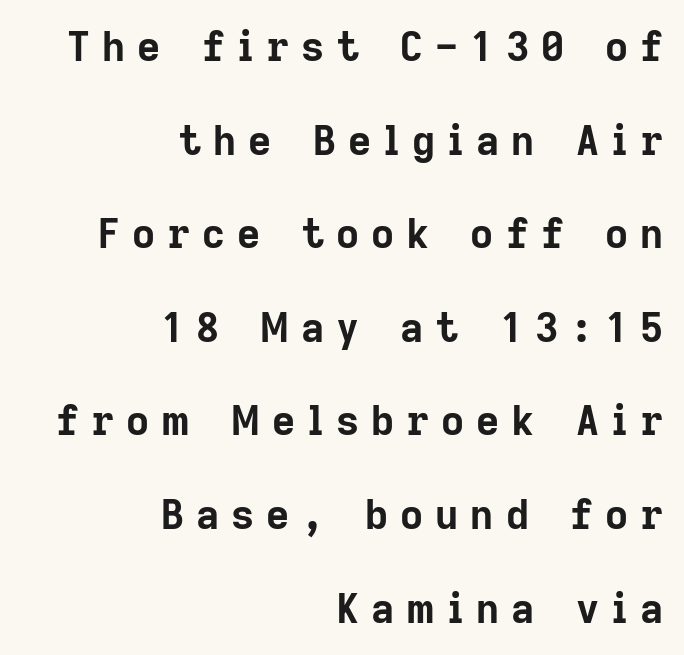
Look at the bottom of the vertical strokes: they stop flat, with no serifs. Think of a printed novel: that variable character pitch is what you see here. Characters follow at a spacing far wider than the type designer built in. Only glyphs here, with clear space below each row. A full-strength bold gives these letters their thick strokes. The text block is weighted toward the right margin, trailing off unevenly leftward.
